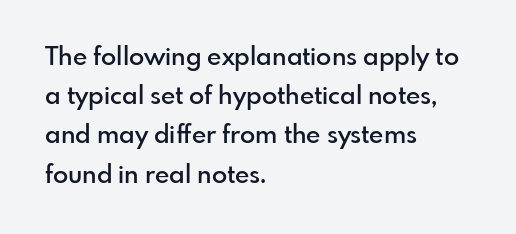
A bare baseline throughout the passage. The sample has been set in demibold, a notch under bold. The paragraph shown leans on its left margin. When letters stand straight like this, we call the style roman or upright. The space between consecutive lines is moderate.
